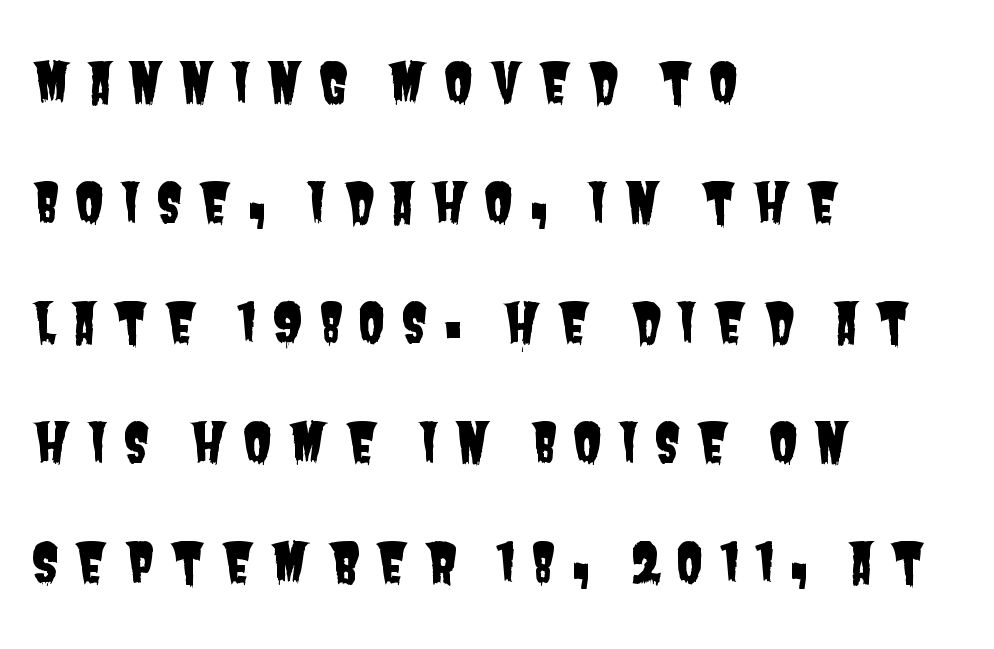
The image shows 54 px condensed sans-serif type; set left-aligned, loose line spacing (2.22x), unusually wide letter spacing (+0.28 em), not underlined; low stroke contrast and a large x-height.
